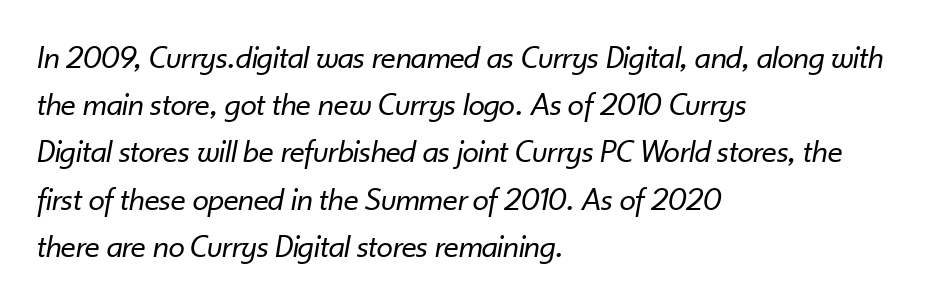
Q: Is the text bold? A: No.
Q: Is the text italic (slanted)? A: Yes, it leans right by about 10 degrees.
Q: Is the text underlined? A: No.
Q: How is the paragraph aligned? A: Left-aligned.
Q: Is the spacing between letters normal or unusually wide? A: Normal.
Q: Is the spacing between lines tight, normal or loose? A: Normal.
Q: Width (condensed, normal, or wide)? A: Normal.
Q: Stroke contrast? A: Low.
Q: x-height? A: Small.
Q: Monospaced? A: No.
